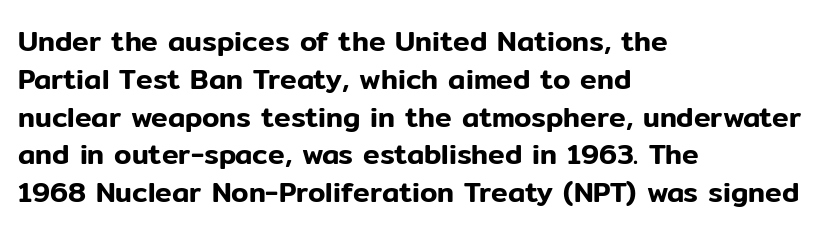
Posture: vertical. Standard letterfit; no display-style spreading of the glyphs. The zone under the glyphs is completely vacant. Each letter keeps its own natural width here, so spacing adapts to shape.
